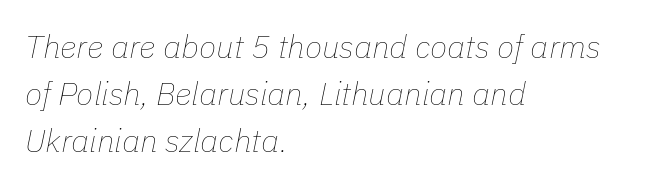
The image shows 32 px thin type, italic (leaning right); set left-aligned, normal line spacing (1.47x), normal letter spacing, not underlined; low stroke contrast and a medium x-height.
